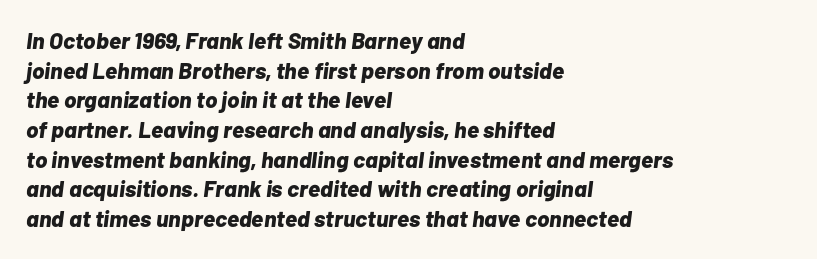
Compared with a centered layout, this one pins lines to the left instead. Is the letter spacing exaggerated? No — it looks like the ordinary default. What's the leading like? Ordinary, nothing unusual. Does the weight exceed regular? Yes, all the way to bold. The passage shown leans; its letterforms are oblique. The gap between lines stays unmarked.
